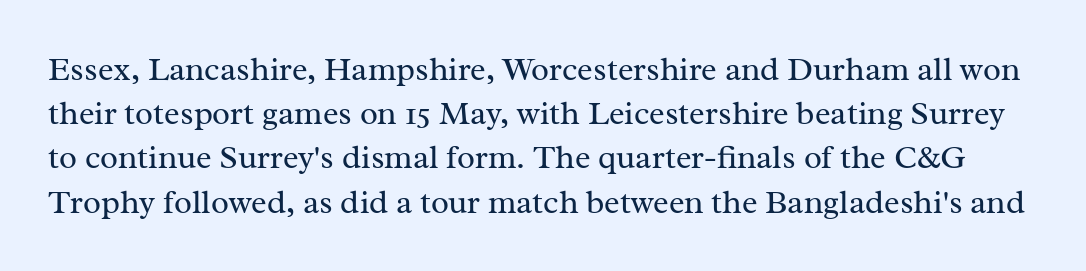
The image shows 33 px regular-weight serif type, upright; set normal line spacing (1.34x), normal letter spacing, not underlined; medium stroke contrast and a medium x-height.
